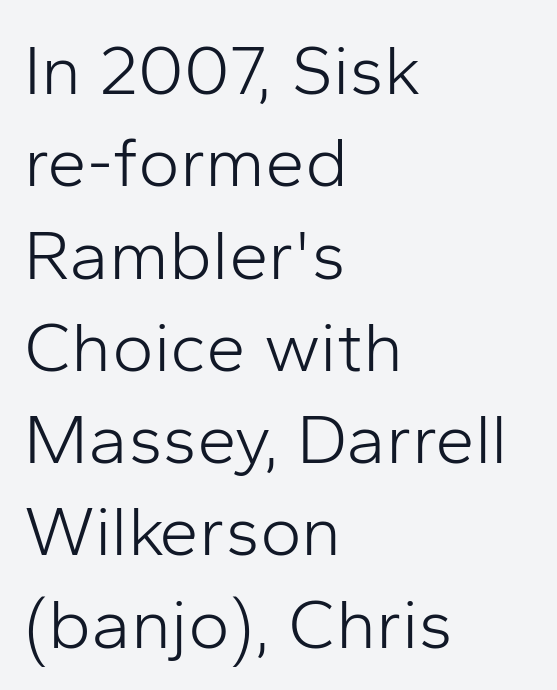
Q: Is the text bold? A: No.
Q: Is the text italic (slanted)? A: No, it is upright.
Q: Is the typeface a serif or a sans-serif typeface? A: Sans-serif.
Q: Is the text underlined? A: No.
Q: How is the paragraph aligned? A: Left-aligned.
Q: Is the spacing between letters normal or unusually wide? A: Normal.
Q: Is the spacing between lines tight, normal or loose? A: Normal.
Q: Width (condensed, normal, or wide)? A: Normal.
Q: Stroke contrast? A: Low.
Q: x-height? A: Medium.
Q: Monospaced? A: No.
